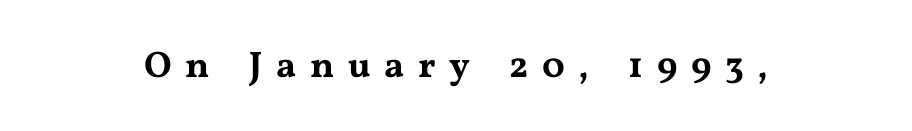
Caption: expanded tracking, letters set apart. Is there any slant? The stems are plumb. This sample has the flowing, uneven cadence of proportional lettering. The typesetter chose a symmetrical, centered arrangement here. The baseline area is clear. I'd call this a serif setting — the letters wear small feet.
